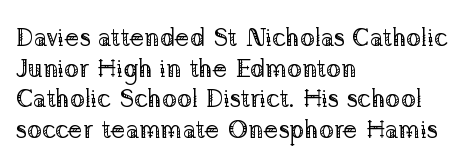
{"italic": "no", "bold": "no", "underline": "no", "align": "left", "line_spacing_ratio": 1.23, "letter_spacing": "normal", "letter_spacing_em": 0.0, "glyph_px": 25}
